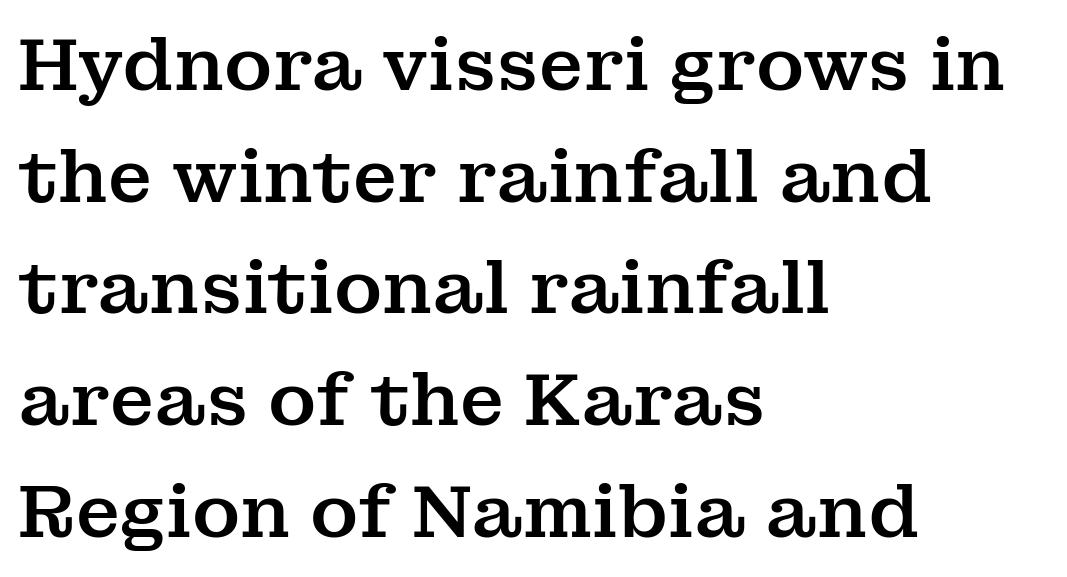
Q: Is the text italic (slanted)? A: No, it is upright.
Q: Is the typeface a serif or a sans-serif typeface? A: Serif.
Q: Is the text underlined? A: No.
Q: How is the paragraph aligned? A: Left-aligned.
Q: Is the spacing between letters normal or unusually wide? A: Normal.
Q: Is the spacing between lines tight, normal or loose? A: Normal.
Q: Width (condensed, normal, or wide)? A: Normal.
Q: Stroke contrast? A: Medium.
Q: x-height? A: Medium.
Q: Monospaced? A: No.
